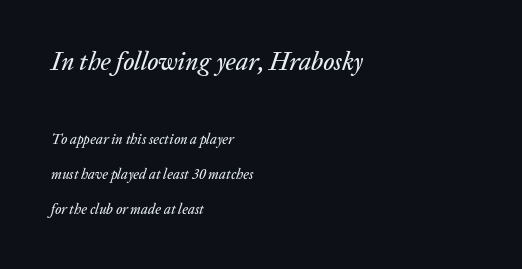
Here the glyphs are tracked normally, forming tight word shapes. The specimen omits any rule beneath the text block's lines. Reading top to bottom, the characters get smaller at the block break. In CSS terms this would be text-align: left.
